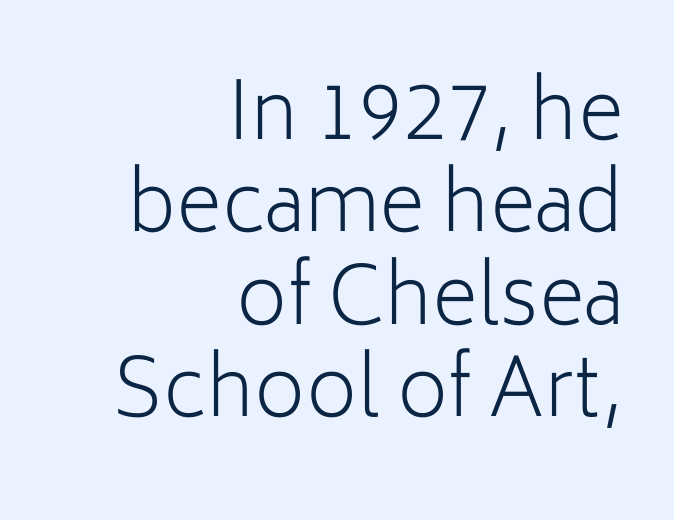
The image shows 79 px light sans-serif type, upright; set right-aligned, line spacing 1.17x, normal letter spacing, not underlined; low stroke contrast and a medium x-height.
